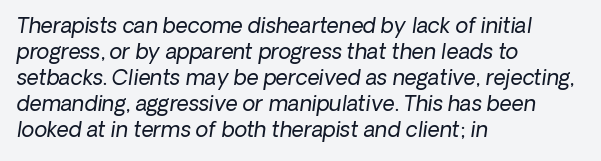
Q: Is the text bold? A: No.
Q: Is the text italic (slanted)? A: Yes, it leans right by about 8 degrees.
Q: Is the text underlined? A: No.
Q: How is the paragraph aligned? A: Left-aligned.
Q: Is the spacing between letters normal or unusually wide? A: Normal.
